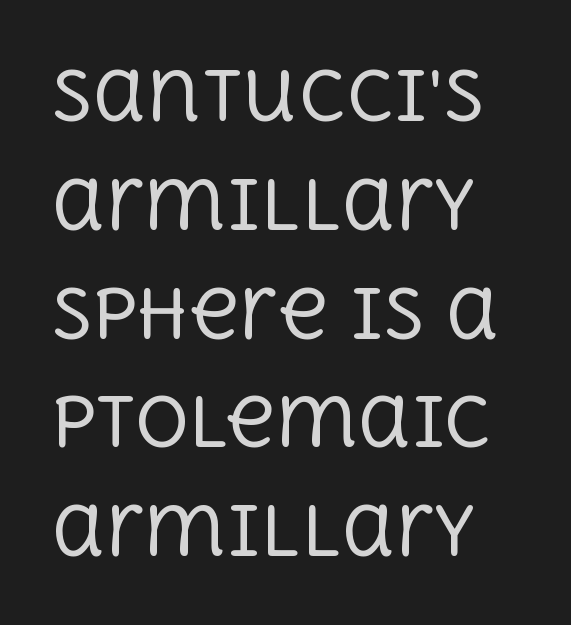
Q: Is the text bold? A: No.
Q: Is the text italic (slanted)? A: No, it is upright.
Q: Is the typeface a serif or a sans-serif typeface? A: Serif.
Q: Is the text underlined? A: No.
Q: Is the spacing between letters normal or unusually wide? A: Normal.
Q: Is the spacing between lines tight, normal or loose? A: Normal.
Q: Width (condensed, normal, or wide)? A: Normal.
Q: x-height? A: Large.
Q: Monospaced? A: No.
